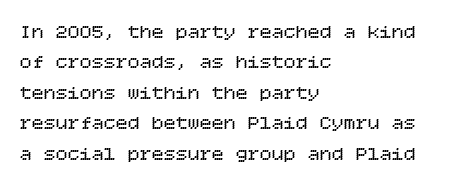
{"italic": "no", "bold": "no", "underline": "no", "align": "left", "line_spacing": "normal", "line_spacing_ratio": 1.52, "letter_spacing": "normal", "letter_spacing_em": 0.0, "glyph_px": 20}
